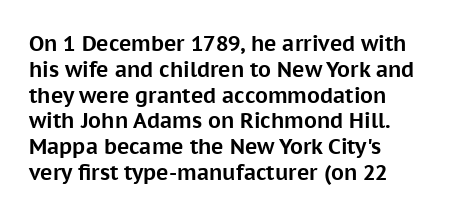
Q: Is the text bold? A: Yes.
Q: Is the text italic (slanted)? A: No, it is upright.
Q: Is the text underlined? A: No.
Q: How is the paragraph aligned? A: Left-aligned.
Q: Is the spacing between letters normal or unusually wide? A: Normal.
